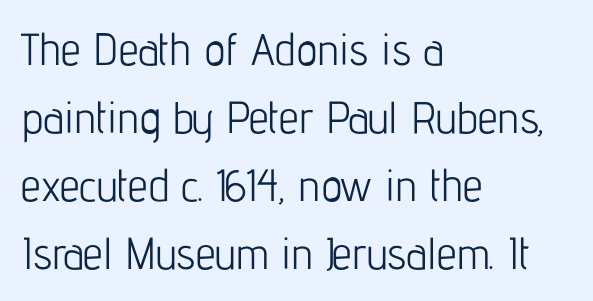
Q: Is the text bold? A: No.
Q: Is the text italic (slanted)? A: No, it is upright.
Q: Is the typeface a serif or a sans-serif typeface? A: Sans-serif.
Q: Is the text underlined? A: No.
Q: How is the paragraph aligned? A: Left-aligned.
Q: Is the spacing between letters normal or unusually wide? A: Normal.
Q: Is the spacing between lines tight, normal or loose? A: Normal.
Q: Width (condensed, normal, or wide)? A: Condensed.
Q: Stroke contrast? A: Low.
Q: x-height? A: Medium.
Q: Monospaced? A: No.
